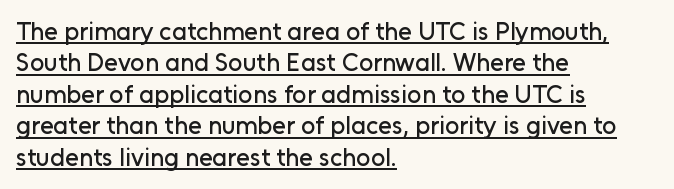
The image shows 25 px text type, upright; set left-aligned, normal line spacing (1.26x), normal letter spacing, underlined.
